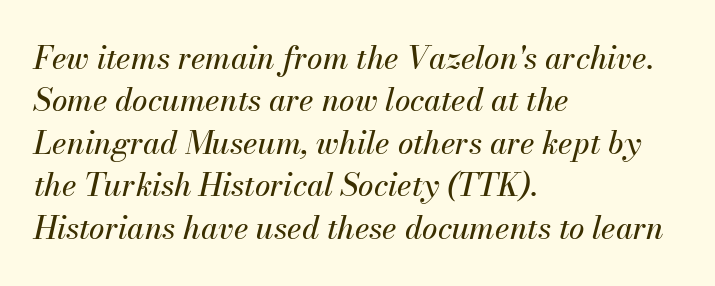
{"italic": "yes", "lean": "right", "slant_degrees": 13, "width": "normal", "stroke_contrast": "medium", "x_height": "small", "monospaced": "no", "underline": "no", "align": "left", "line_spacing": "normal", "line_spacing_ratio": 1.37, "letter_spacing": "normal", "letter_spacing_em": 0.0, "glyph_px": 31}
